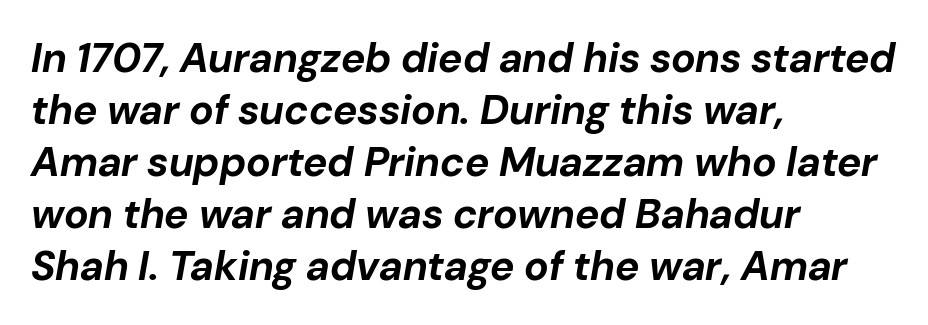
The image shows 41 px bold type, italic (leaning right); set left-aligned, normal line spacing (1.27x), normal letter spacing, not underlined; low stroke contrast and a medium x-height.
